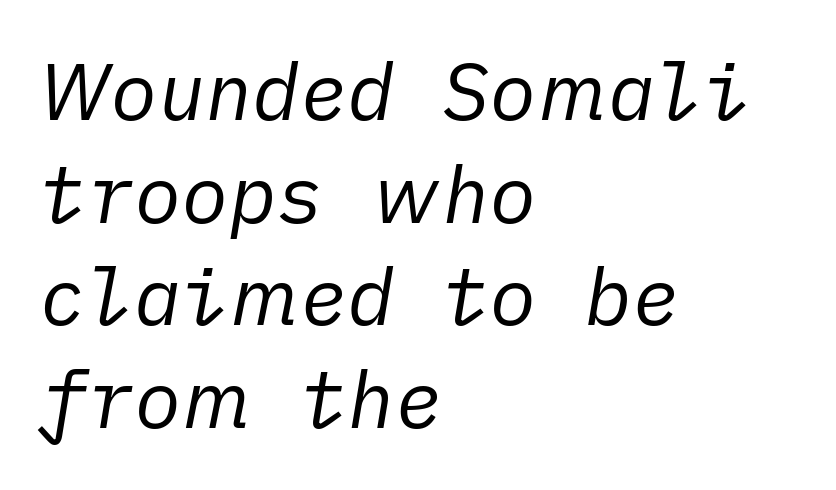
Leading matches the norm, producing a regular column. The strokes carry an ordinary text weight at most. Check under the words: just untouched page. Line beginnings align vertically; line endings do not.
